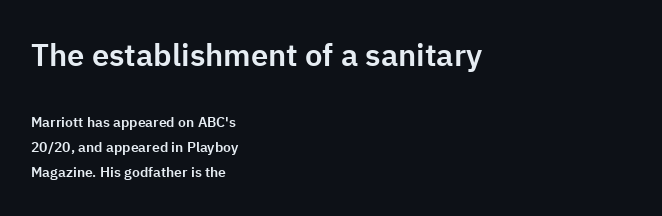
{"serif": "no", "italic": "no", "width": "normal", "stroke_contrast": "low", "x_height": "medium", "monospaced": "no", "underline": "no", "align": "left", "line_spacing_ratio": 1.78, "letter_spacing": "normal", "letter_spacing_em": 0.0, "larger_block": "first", "size_ratio": 2.21, "glyph_px": 31}
